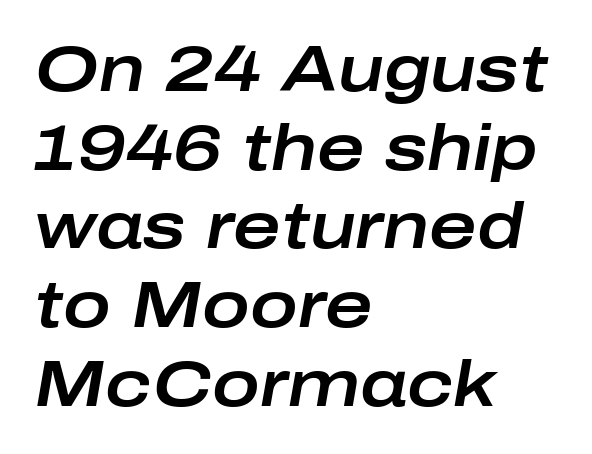
{"italic": "yes", "lean": "right", "slant_degrees": 10, "width": "wide", "stroke_contrast": "low", "x_height": "medium", "monospaced": "no", "underline": "no", "align": "left", "line_spacing_ratio": 1.23, "letter_spacing": "normal", "letter_spacing_em": 0.0, "glyph_px": 64}
